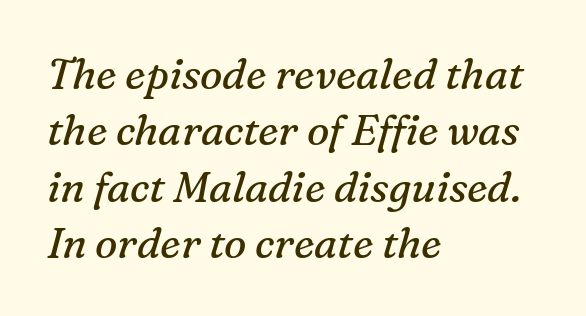
Interline gaps are of average width in this sample. The passage shown is typed in a proportional face where columns would drift. Honestly, the letter spacing is just normal — you wouldn't notice it. An italicized treatment has been applied to the whole sample. This sample is left-justified, so line endings fall wherever the words run out. Letters have the restrained weight of plain body copy at most.
